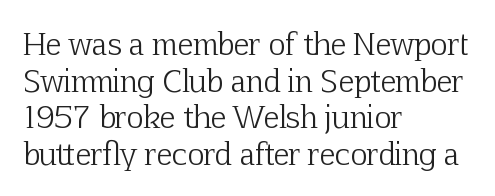
{"serif": "yes", "italic": "no", "bold": "no", "weight": "light", "width": "normal", "stroke_contrast": "low", "x_height": "medium", "monospaced": "no", "underline": "no", "align": "left", "line_spacing": "normal", "line_spacing_ratio": 1.26, "letter_spacing": "normal", "letter_spacing_em": 0.0, "glyph_px": 29}
